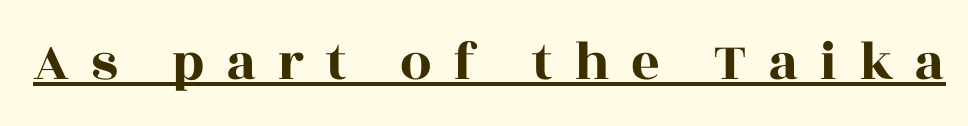
The sample's only ornament is a line tracing under the words. Look at the bottom of the vertical strokes: they flare into serifs here. The font's upright variant was chosen for this text. Think of a printed novel: that variable character pitch is what you see here. Spacing between characters has been opened up far beyond the box default.
